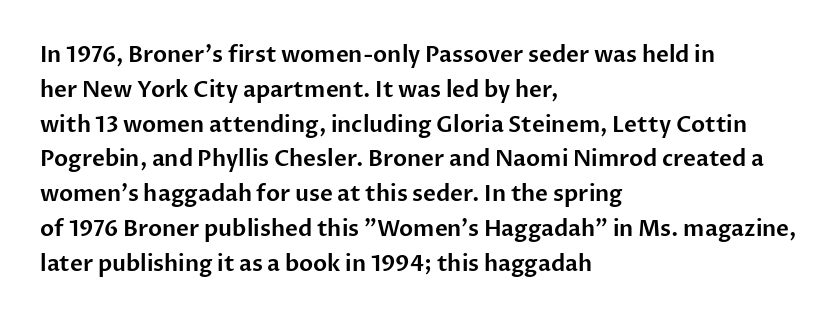
{"italic": "no", "underline": "no", "align": "left", "line_spacing": "normal", "line_spacing_ratio": 1.58, "letter_spacing": "normal", "letter_spacing_em": 0.0, "glyph_px": 22}
